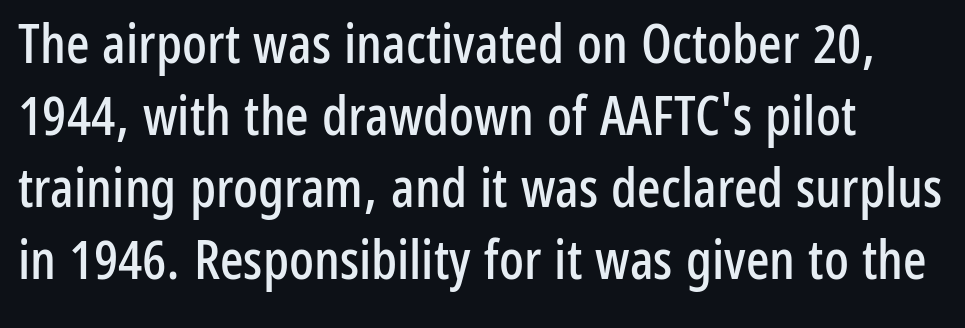
{"serif": "no", "italic": "no", "width": "condensed", "stroke_contrast": "low", "x_height": "medium", "monospaced": "no", "underline": "no", "line_spacing": "normal", "line_spacing_ratio": 1.31, "letter_spacing": "normal", "letter_spacing_em": 0.0, "glyph_px": 55}
